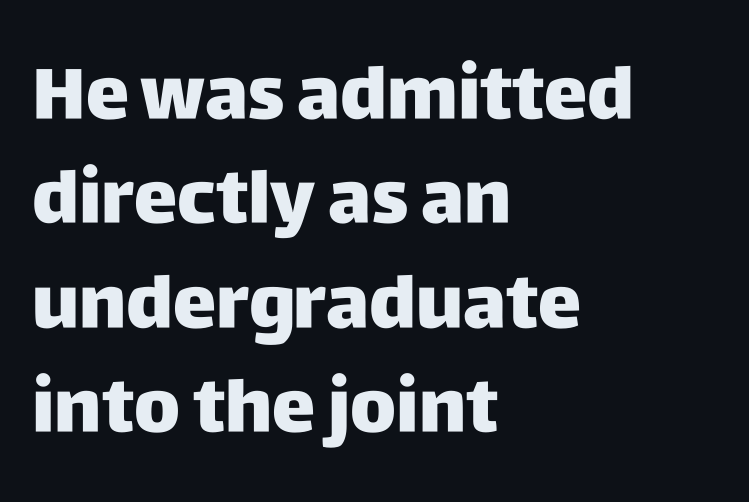
{"serif": "no", "italic": "no", "width": "normal", "stroke_contrast": "low", "x_height": "large", "monospaced": "no", "underline": "no", "align": "left", "line_spacing": "normal", "line_spacing_ratio": 1.43, "letter_spacing": "normal", "letter_spacing_em": 0.0, "glyph_px": 73}
